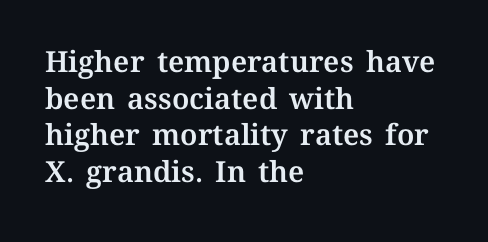
Q: Is the text italic (slanted)? A: No, it is upright.
Q: Is the text underlined? A: No.
Q: How is the paragraph aligned? A: Left-aligned.
Q: Is the spacing between letters normal or unusually wide? A: Normal.
Q: Is the spacing between lines tight, normal or loose? A: Normal.
Q: Width (condensed, normal, or wide)? A: Normal.
Q: Stroke contrast? A: Medium.
Q: x-height? A: Medium.
Q: Monospaced? A: No.
